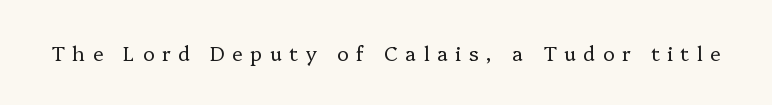
The image shows 20 px text type, upright; set unusually wide letter spacing (+0.37 em), not underlined.
